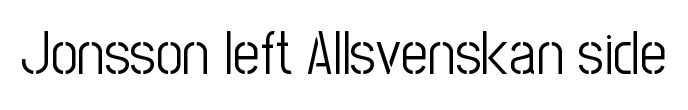
The image shows 60 px light, condensed sans-serif type, upright; set normal letter spacing, not underlined; low stroke contrast and a medium x-height.
